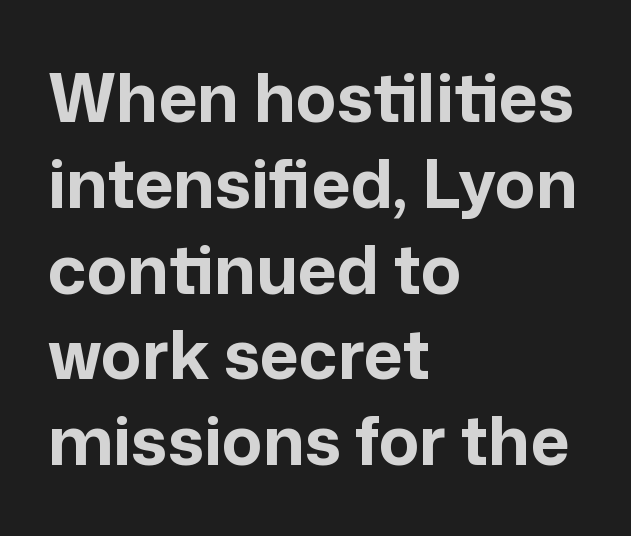
Every row of glyphs begins at an identical x-position on the left. Heavy-handed strokes throughout: this text is bold. Check where the strokes stop: nothing finishes them off — pure sans. Unlike italic type, these characters show no tilt at all.
